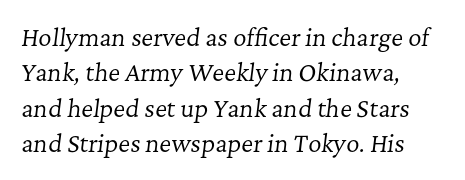
The face used here is rendered with its standard letterfit. The typeface has the unassuming heft of standard copy or less. Is the type slanted? Yes — the strokes lean at a clear angle. Bare-footed words on every line.
